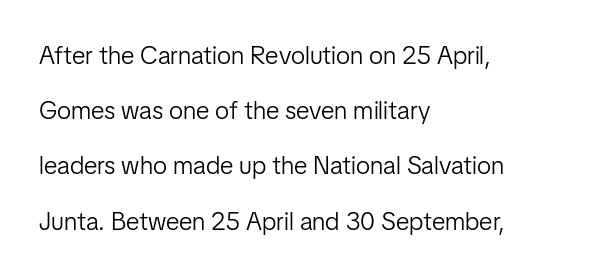
This sample uses an upright cut, with every glyph sitting square on the baseline. The space between consecutive lines is lavish. All the whitespace from short lines collects on the right. The passage shown has conventional tracking throughout.
